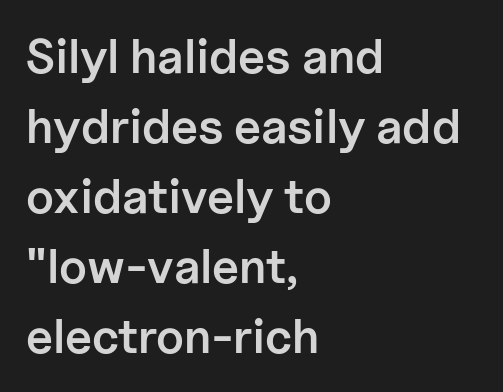
{"serif": "no", "italic": "no", "bold": "semi", "weight": "semibold", "width": "normal", "stroke_contrast": "low", "x_height": "medium", "monospaced": "no", "underline": "no", "align": "left", "line_spacing": "normal", "line_spacing_ratio": 1.46, "letter_spacing": "normal", "letter_spacing_em": 0.0, "glyph_px": 48}
